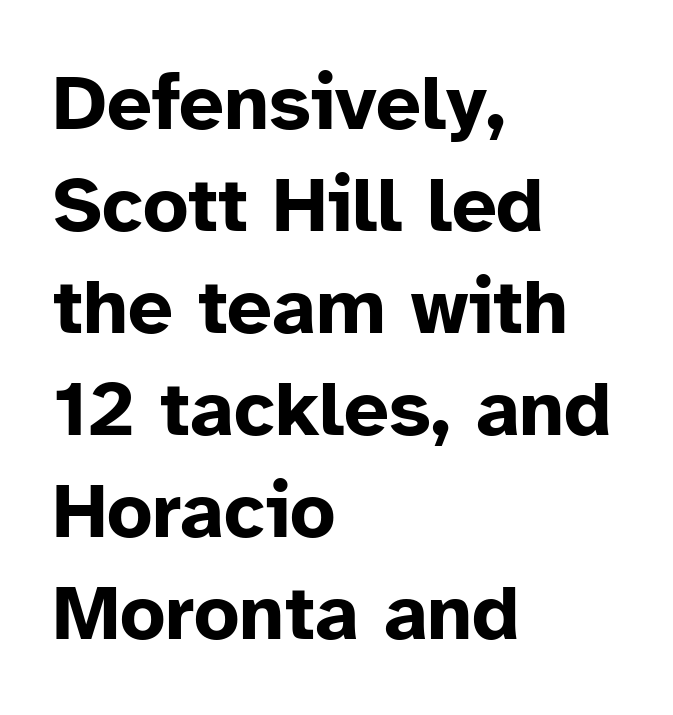
Q: Is the text bold? A: Yes.
Q: Is the text italic (slanted)? A: No, it is upright.
Q: Is the typeface a serif or a sans-serif typeface? A: Sans-serif.
Q: Is the text underlined? A: No.
Q: How is the paragraph aligned? A: Left-aligned.
Q: Is the spacing between letters normal or unusually wide? A: Normal.
Q: Is the spacing between lines tight, normal or loose? A: Normal.
Q: Width (condensed, normal, or wide)? A: Normal.
Q: Stroke contrast? A: Low.
Q: x-height? A: Medium.
Q: Monospaced? A: No.
